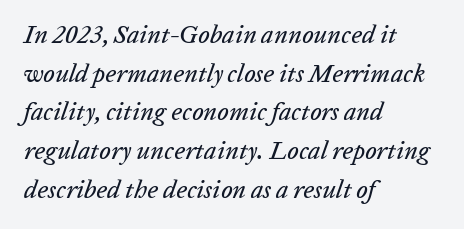
A typesetter would call this leading conventional body-copy spacing. Decoration check: the copy has no underline. The ragged edge is on the right, which tells us the setting is flush left. Tall strokes in this sample are angled rather than plumb. The horizontal fit of the characters is conventional and even.
